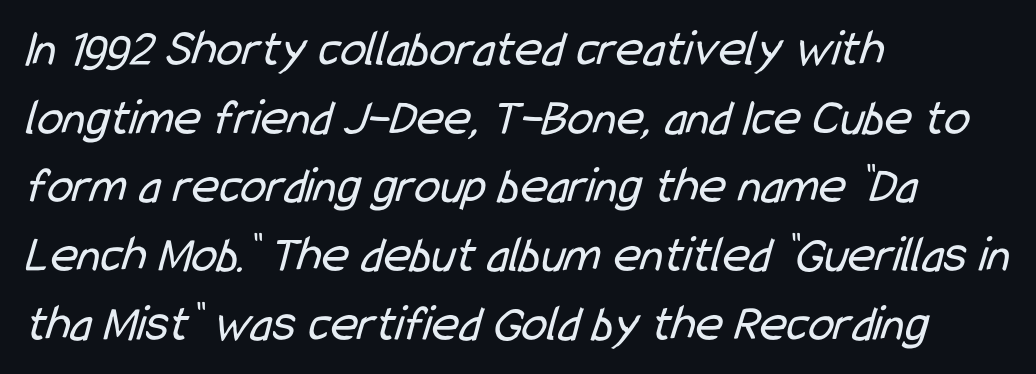
Q: Is the text bold? A: No.
Q: Is the typeface a serif or a sans-serif typeface? A: Sans-serif.
Q: Is the text underlined? A: No.
Q: How is the paragraph aligned? A: Left-aligned.
Q: Is the spacing between letters normal or unusually wide? A: Normal.
Q: Is the spacing between lines tight, normal or loose? A: Normal.
Q: Width (condensed, normal, or wide)? A: Condensed.
Q: Stroke contrast? A: Low.
Q: x-height? A: Medium.
Q: Monospaced? A: No.
